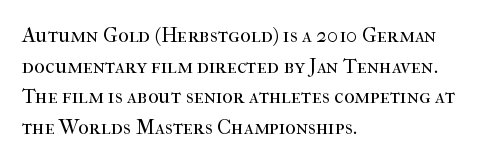
Q: Is the text bold? A: No.
Q: Is the text italic (slanted)? A: No, it is upright.
Q: Is the text underlined? A: No.
Q: How is the paragraph aligned? A: Left-aligned.
Q: Is the spacing between letters normal or unusually wide? A: Normal.
Q: Is the spacing between lines tight, normal or loose? A: Normal.
